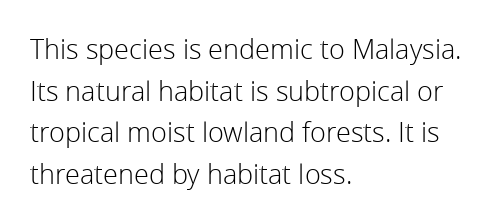
{"italic": "no", "bold": "no", "underline": "no", "align": "left", "line_spacing": "normal", "line_spacing_ratio": 1.54, "letter_spacing": "normal", "letter_spacing_em": 0.0, "glyph_px": 27}
